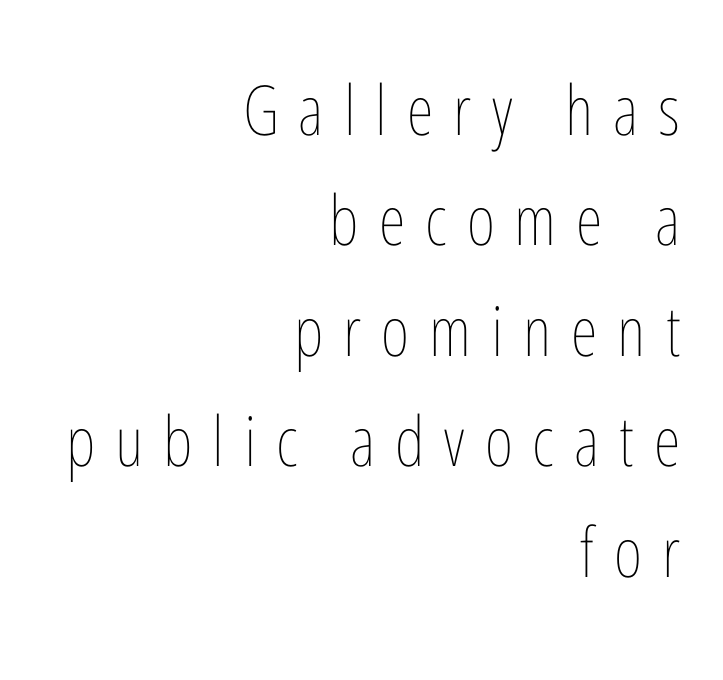
The image shows 69 px thin, condensed type, upright; set right-aligned, normal line spacing (1.6x), unusually wide letter spacing (+0.29 em), not underlined; low stroke contrast and a medium x-height.
